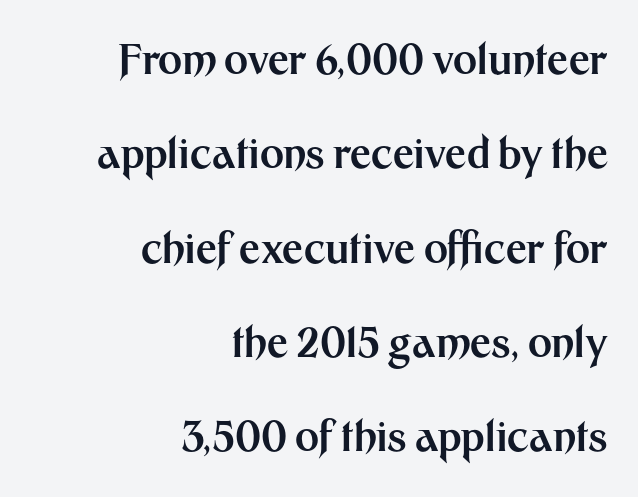
{"serif": "no", "italic": "no", "bold": "yes", "weight": "bold", "width": "normal", "stroke_contrast": "medium", "x_height": "medium", "monospaced": "no", "underline": "no", "align": "right", "line_spacing": "loose", "line_spacing_ratio": 2.3, "letter_spacing": "normal", "letter_spacing_em": 0.0, "glyph_px": 41}
